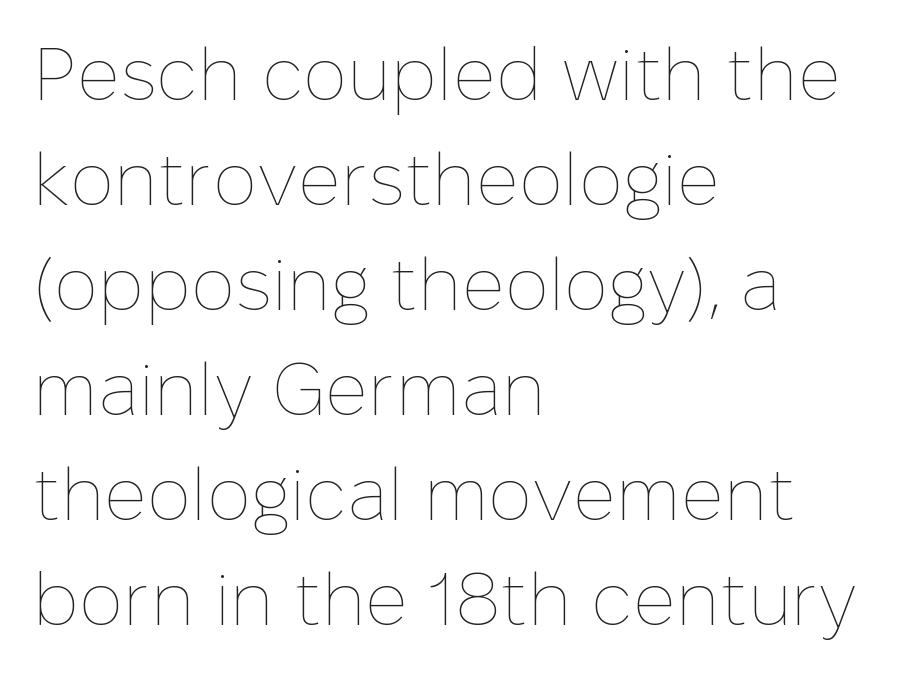
The image shows 74 px thin type, upright; set left-aligned, normal line spacing (1.42x), normal letter spacing, not underlined; low stroke contrast and a medium x-height.
